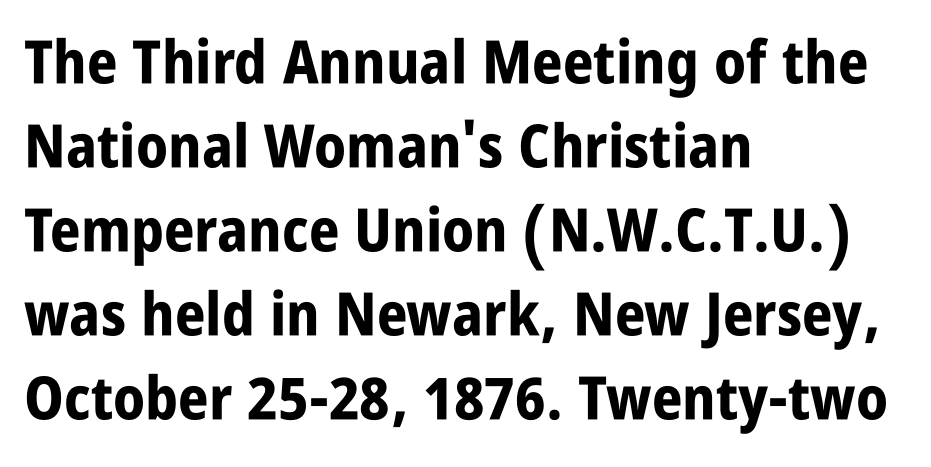
{"serif": "no", "italic": "no", "bold": "yes", "weight": "bold", "width": "condensed", "stroke_contrast": "low", "x_height": "large", "monospaced": "no", "underline": "no", "align": "left", "line_spacing": "normal", "line_spacing_ratio": 1.4, "letter_spacing": "normal", "letter_spacing_em": 0.0, "glyph_px": 60}
